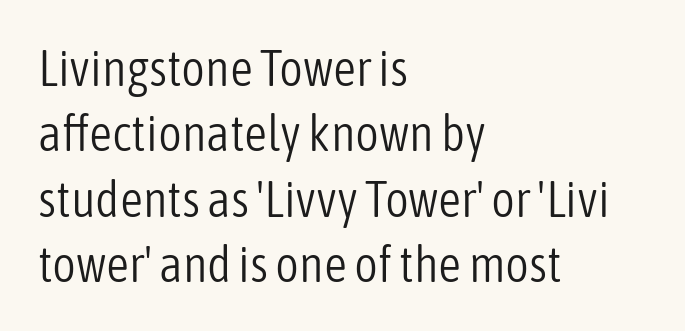
Horizontally, the lines are justified to the leading edge only. These lines are rendered in a variable-pitch font. Nope, not italic — everything's standing straight. Characters follow at the spacing the type designer built in.
